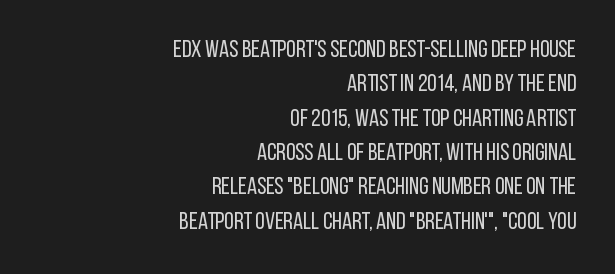
{"italic": "no", "bold": "no", "underline": "no", "align": "right", "line_spacing": "normal", "line_spacing_ratio": 1.43, "letter_spacing": "normal", "letter_spacing_em": 0.0, "glyph_px": 24}
